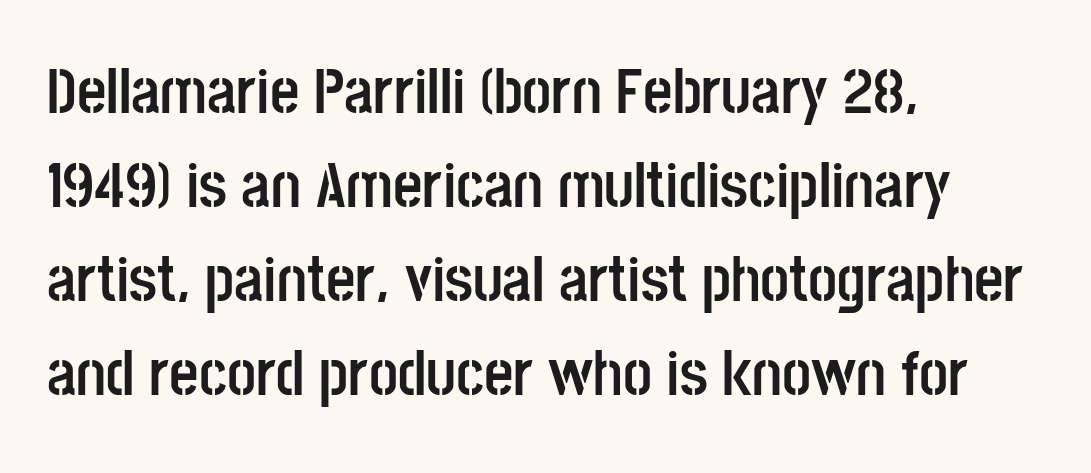
Q: Is the text bold? A: Yes.
Q: Is the text italic (slanted)? A: No, it is upright.
Q: Is the typeface a serif or a sans-serif typeface? A: Sans-serif.
Q: Is the text underlined? A: No.
Q: How is the paragraph aligned? A: Left-aligned.
Q: Is the spacing between letters normal or unusually wide? A: Normal.
Q: Is the spacing between lines tight, normal or loose? A: Normal.
Q: Width (condensed, normal, or wide)? A: Condensed.
Q: Stroke contrast? A: Low.
Q: x-height? A: Large.
Q: Monospaced? A: No.
